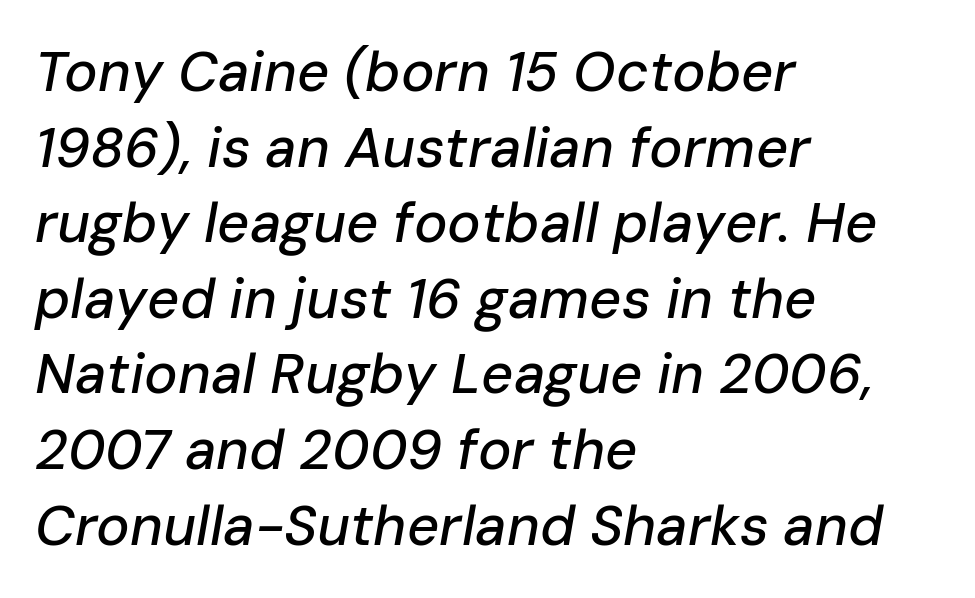
The image shows 56 px text type, italic (leaning right); set left-aligned, normal line spacing (1.35x), normal letter spacing, not underlined; low stroke contrast and a medium x-height.
